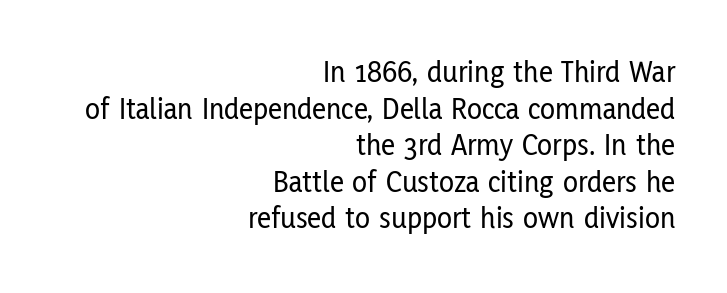
A typesetter would call this proportional, since set widths differ per character. No word sits above an underline. Tall strokes in this sample are plumb rather than angled. The text was rendered using a sans face with plain stroke endings. Caption: standard tracking, unaltered.
